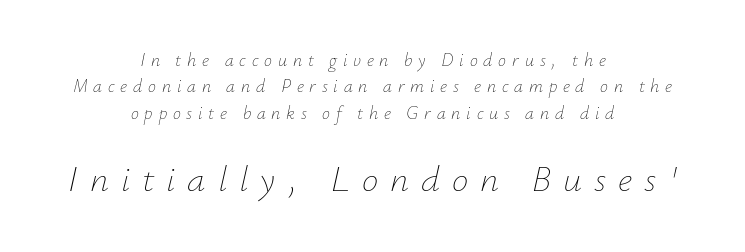
{"italic": "yes", "lean": "right", "slant_degrees": 12, "bold": "no", "weight": "thin", "width": "normal", "stroke_contrast": "low", "x_height": "small", "monospaced": "no", "underline": "no", "align": "center", "line_spacing": "normal", "line_spacing_ratio": 1.46, "letter_spacing": "wide", "letter_spacing_em": 0.32, "larger_block": "second", "size_ratio": 2.06, "glyph_px": 37}
